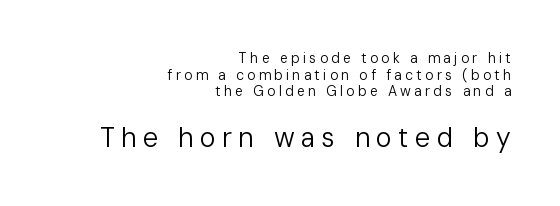
Leftover space on each line is placed entirely before the opening word. These lines were composed using upright roman letters. A light-to-regular cut is what we see here. A bare baseline throughout the passage. Honestly, the letter spacing is so wide it's the main thing you notice. Does the bottom block carry the larger type? Yes, it does.
